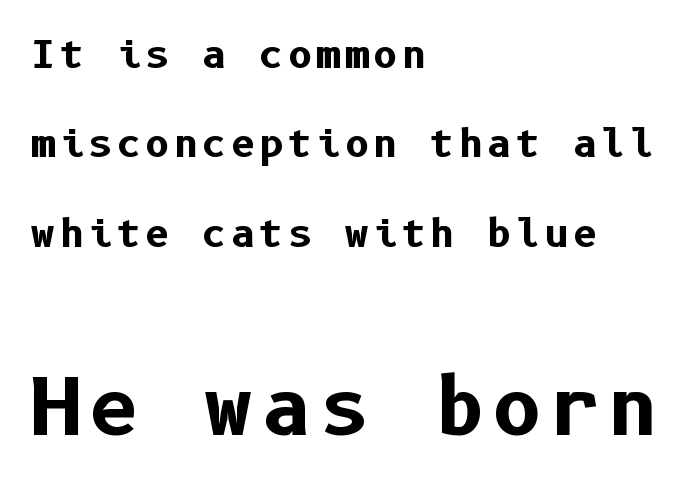
{"serif": "no", "italic": "no", "bold": "yes", "weight": "bold", "width": "normal", "stroke_contrast": "low", "x_height": "medium", "underline": "no", "align": "left", "line_spacing": "loose", "line_spacing_ratio": 2.35, "larger_block": "second", "size_ratio": 2.03, "glyph_px": 77}
